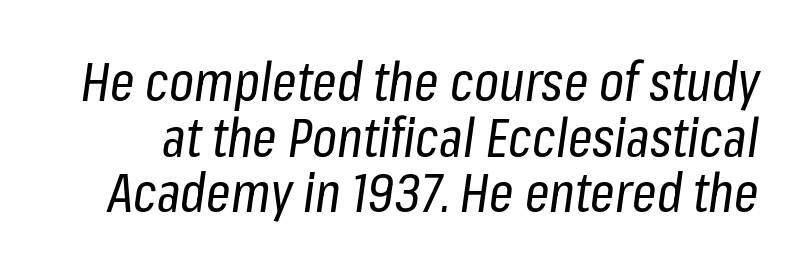
The image shows 54 px regular-weight, condensed type, italic (leaning right); set tight line spacing (1.03x), normal letter spacing, not underlined; low stroke contrast and a medium x-height.
